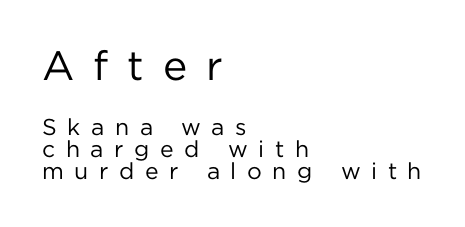
Q: Is the text bold? A: No.
Q: Is the text italic (slanted)? A: No, it is upright.
Q: Is the typeface a serif or a sans-serif typeface? A: Sans-serif.
Q: Is the text underlined? A: No.
Q: How is the paragraph aligned? A: Left-aligned.
Q: Is the spacing between letters normal or unusually wide? A: Unusually wide.
Q: Is the spacing between lines tight, normal or loose? A: Tight.
Q: Which block of text is set in a larger size, the first (top) or the second (bottom)? A: The first (top) one.
Q: Width (condensed, normal, or wide)? A: Normal.
Q: Stroke contrast? A: Low.
Q: x-height? A: Medium.
Q: Monospaced? A: No.
